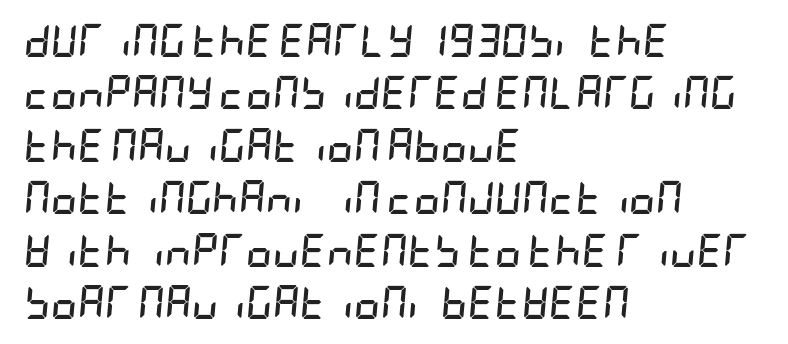
The image shows 33 px semibold, condensed type, italic (leaning right); set left-aligned, normal line spacing (1.59x), normal letter spacing, not underlined; low stroke contrast and a large x-height.
